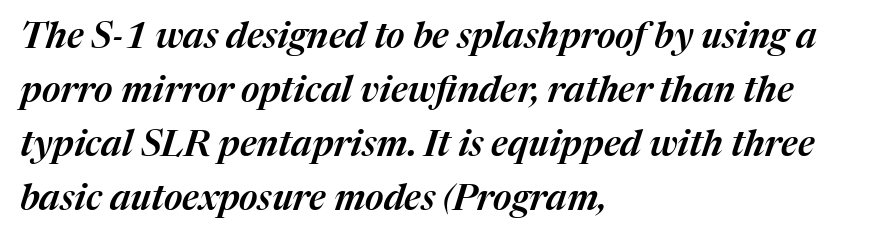
The image shows 36 px text type, italic (leaning right); set left-aligned, normal line spacing (1.5x), normal letter spacing, not underlined; medium stroke contrast and a medium x-height.
